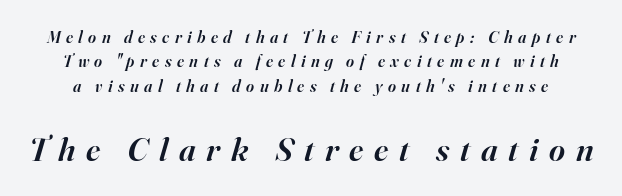
Q: Is the text bold? A: Semi-bold.
Q: Is the text italic (slanted)? A: Yes, it leans right by about 16 degrees.
Q: Is the typeface a serif or a sans-serif typeface? A: Serif.
Q: Is the text underlined? A: No.
Q: Is the spacing between letters normal or unusually wide? A: Unusually wide.
Q: Is the spacing between lines tight, normal or loose? A: Normal.
Q: Which block of text is set in a larger size, the first (top) or the second (bottom)? A: The second (bottom) one.
Q: Width (condensed, normal, or wide)? A: Normal.
Q: Stroke contrast? A: High.
Q: x-height? A: Small.
Q: Monospaced? A: No.
